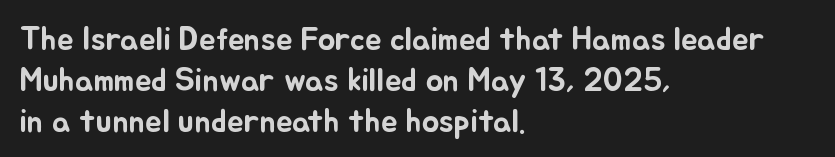
{"italic": "no", "width": "normal", "stroke_contrast": "low", "x_height": "small", "monospaced": "no", "underline": "no", "align": "left", "line_spacing": "normal", "line_spacing_ratio": 1.25, "letter_spacing": "normal", "letter_spacing_em": 0.0, "glyph_px": 33}
